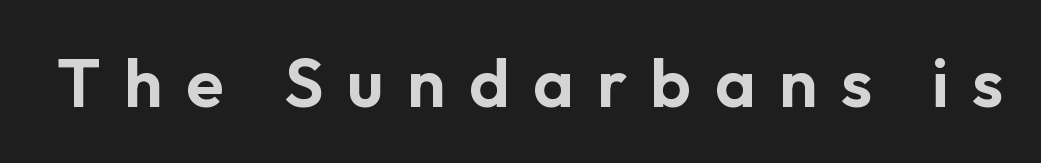
The image shows 69 px sans-serif type, upright; set unusually wide letter spacing (+0.34 em), not underlined; low stroke contrast and a medium x-height.
